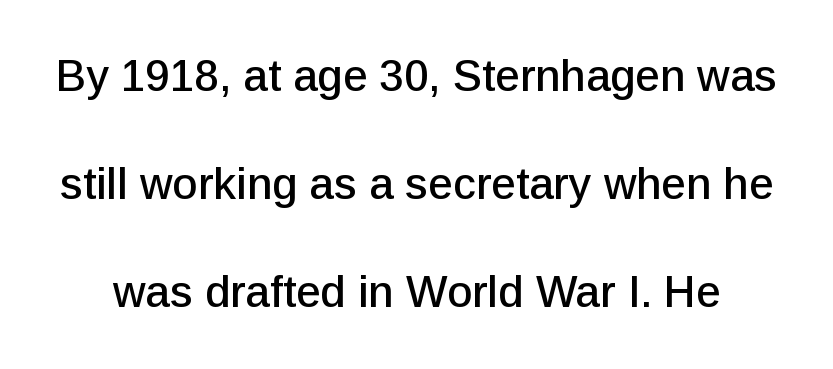
The image shows 44 px sans-serif type, upright; set loose line spacing (2.46x), normal letter spacing, not underlined; low stroke contrast and a medium x-height.
